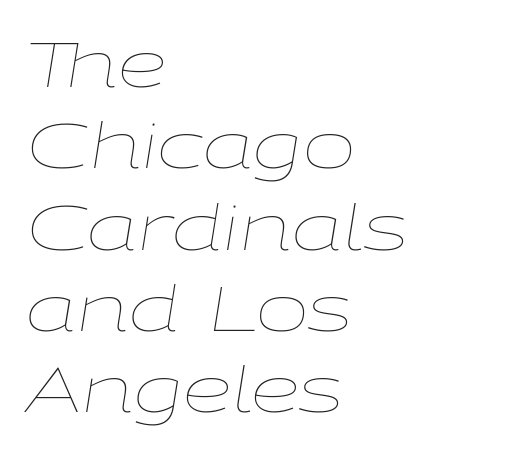
The image shows 63 px thin, wide type, italic (leaning right); set left-aligned, normal line spacing (1.29x), normal letter spacing, not underlined; low stroke contrast and a medium x-height.
